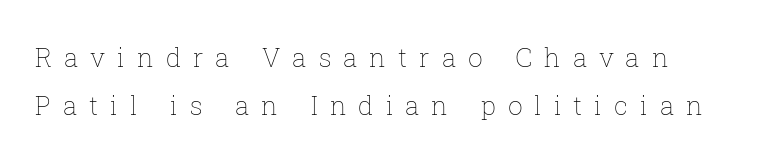
Q: Is the text bold? A: No.
Q: Is the text italic (slanted)? A: No, it is upright.
Q: Is the text underlined? A: No.
Q: Is the spacing between letters normal or unusually wide? A: Unusually wide.
